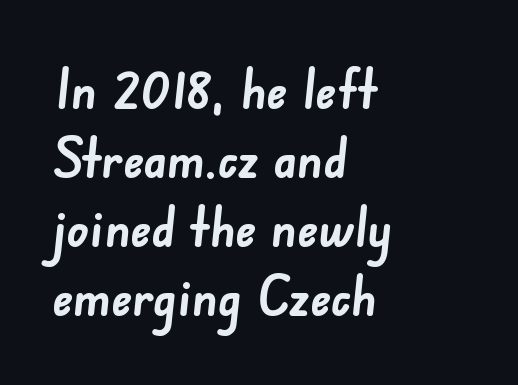
Q: Is the text bold? A: Yes.
Q: Is the typeface a serif or a sans-serif typeface? A: Sans-serif.
Q: Is the text underlined? A: No.
Q: How is the paragraph aligned? A: Left-aligned.
Q: Is the spacing between letters normal or unusually wide? A: Normal.
Q: Is the spacing between lines tight, normal or loose? A: Normal.
Q: Width (condensed, normal, or wide)? A: Normal.
Q: Stroke contrast? A: Low.
Q: x-height? A: Small.
Q: Monospaced? A: No.
